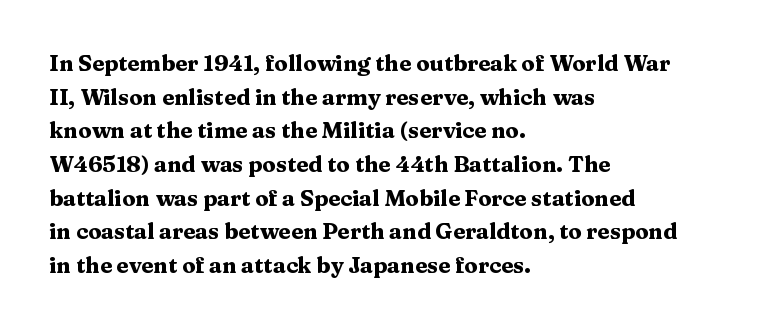
This sample is left-justified, so line endings fall wherever the words run out. Ascenders rise straight up at ninety degrees. Notice how descenders clear the ascenders below comfortably — that's standard leading. Is the type bold? Yes — the strokes are clearly thick and heavy.
